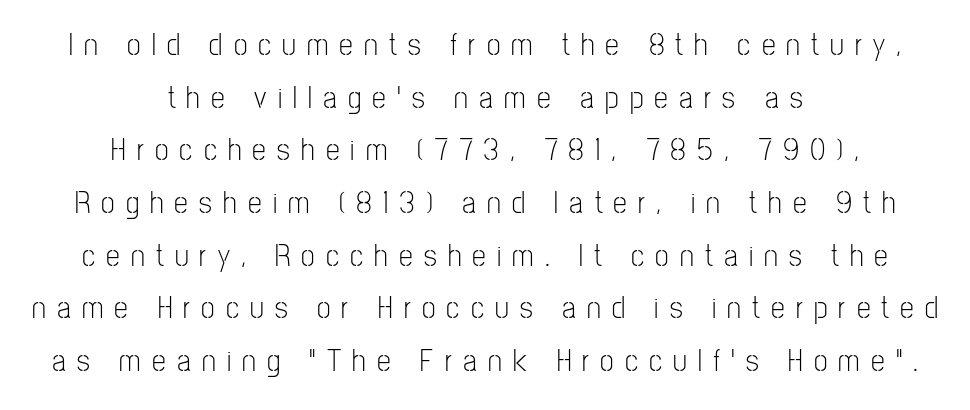
Q: Is the text bold? A: No.
Q: Is the text italic (slanted)? A: No, it is upright.
Q: Is the typeface a serif or a sans-serif typeface? A: Sans-serif.
Q: Is the text underlined? A: No.
Q: How is the paragraph aligned? A: Centered.
Q: Is the spacing between letters normal or unusually wide? A: Unusually wide.
Q: Is the spacing between lines tight, normal or loose? A: Normal.
Q: Width (condensed, normal, or wide)? A: Condensed.
Q: Stroke contrast? A: Low.
Q: x-height? A: Medium.
Q: Monospaced? A: No.
